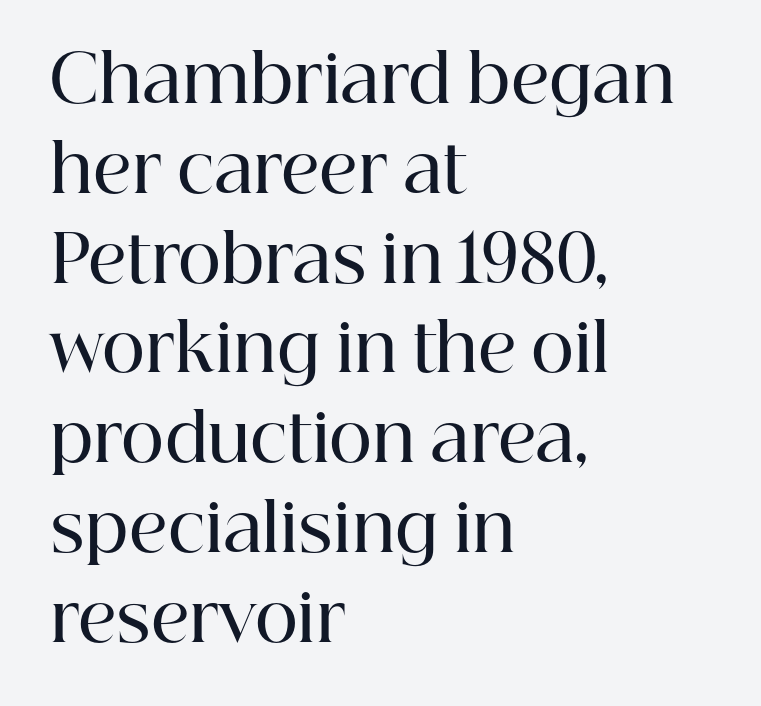
Q: Is the text bold? A: Semi-bold.
Q: Is the text italic (slanted)? A: No, it is upright.
Q: Is the typeface a serif or a sans-serif typeface? A: Serif.
Q: Is the text underlined? A: No.
Q: How is the paragraph aligned? A: Left-aligned.
Q: Is the spacing between letters normal or unusually wide? A: Normal.
Q: Is the spacing between lines tight, normal or loose? A: Normal.
Q: Width (condensed, normal, or wide)? A: Normal.
Q: Stroke contrast? A: High.
Q: x-height? A: Medium.
Q: Monospaced? A: No.
